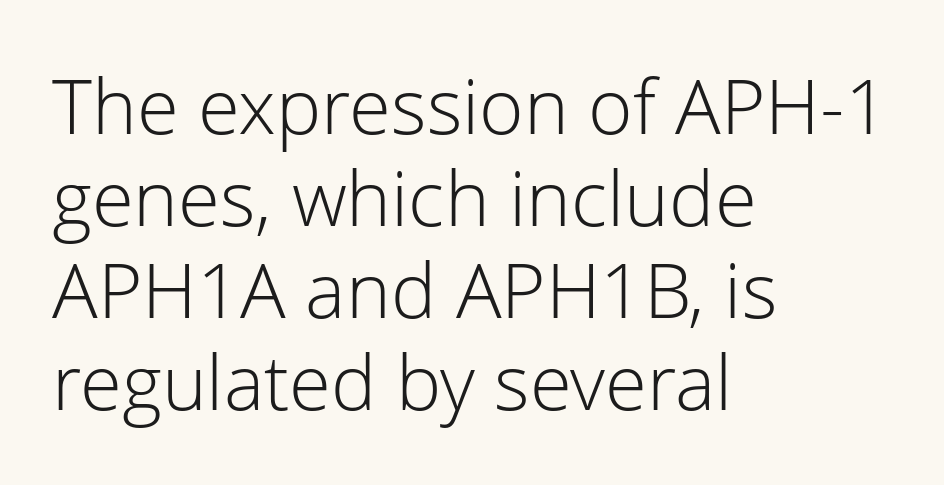
Unlike italic type, these characters show no tilt at all. Decoration check: the copy has no underline. No extra tracking has been applied to these lines. No extra ink here — the face is not bold. Proportional: the letters do not fall into vertical columns.
